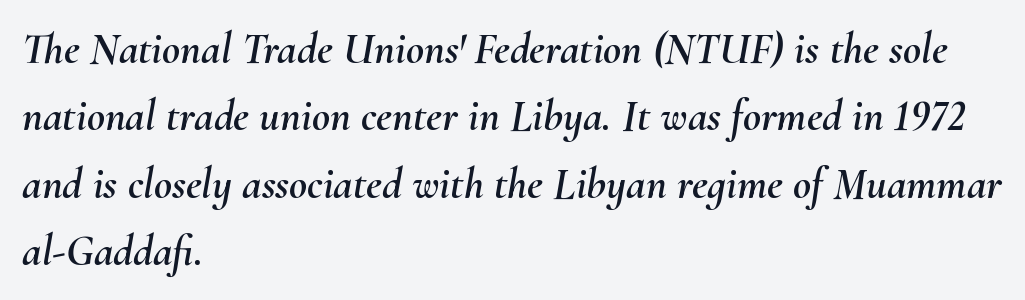
The image shows 44 px text type, italic (leaning right); set left-aligned, normal line spacing (1.53x), normal letter spacing, not underlined; medium stroke contrast and a small x-height.
